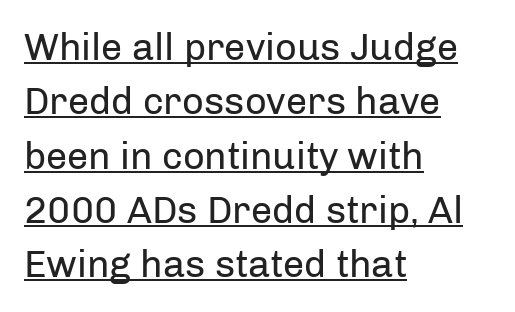
The image shows 38 px regular-weight sans-serif type, upright; set left-aligned, normal line spacing (1.43x), normal letter spacing, underlined; low stroke contrast and a medium x-height.
